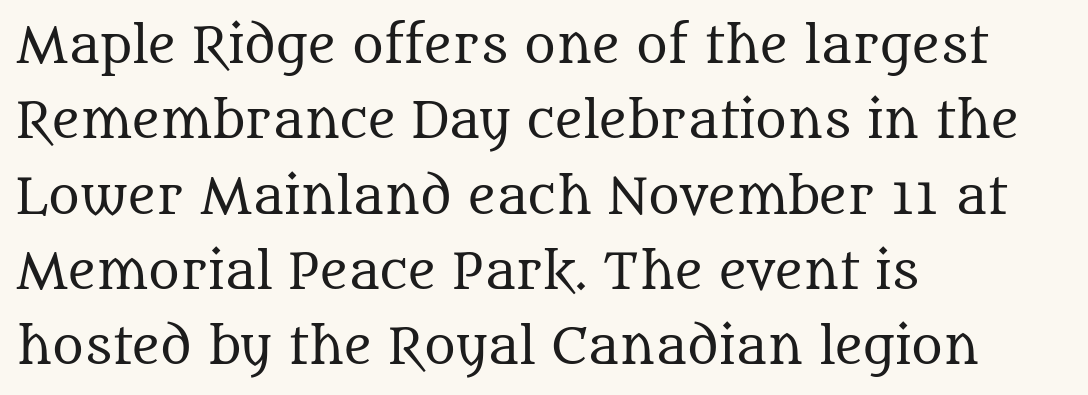
{"serif": "yes", "italic": "no", "bold": "no", "weight": "regular", "width": "normal", "stroke_contrast": "medium", "x_height": "large", "monospaced": "no", "underline": "no", "align": "left", "line_spacing": "normal", "line_spacing_ratio": 1.57, "letter_spacing": "normal", "letter_spacing_em": 0.0, "glyph_px": 48}
